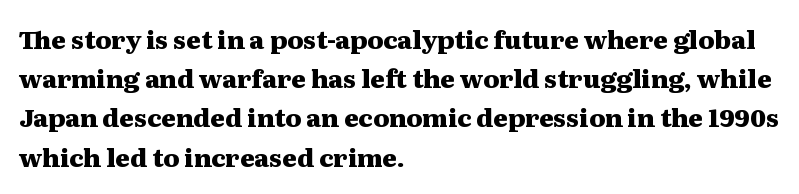
Q: Is the text bold? A: Yes.
Q: Is the text italic (slanted)? A: No, it is upright.
Q: Is the text underlined? A: No.
Q: How is the paragraph aligned? A: Left-aligned.
Q: Is the spacing between letters normal or unusually wide? A: Normal.
Q: Is the spacing between lines tight, normal or loose? A: Normal.
